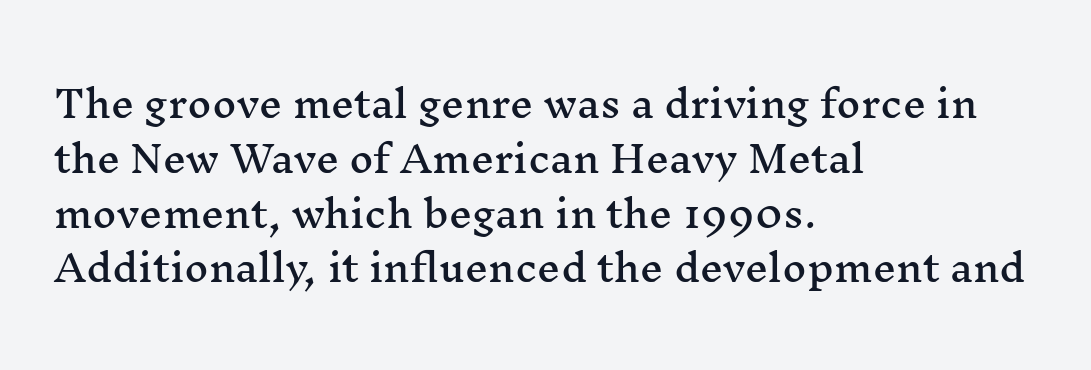
{"serif": "yes", "italic": "no", "width": "wide", "stroke_contrast": "medium", "x_height": "medium", "monospaced": "no", "underline": "no", "align": "left", "line_spacing": "normal", "line_spacing_ratio": 1.48, "letter_spacing": "normal", "letter_spacing_em": 0.0, "glyph_px": 37}
